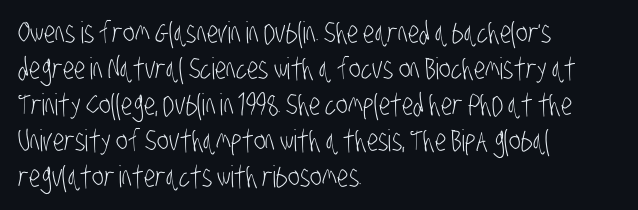
Look at the tracking — it's just the regular setting, nothing added. This rendering uses left alignment, leaving the right contour irregular. This sample has the flowing, uneven cadence of proportional lettering. The type family on display is of the sans-serif kind.
